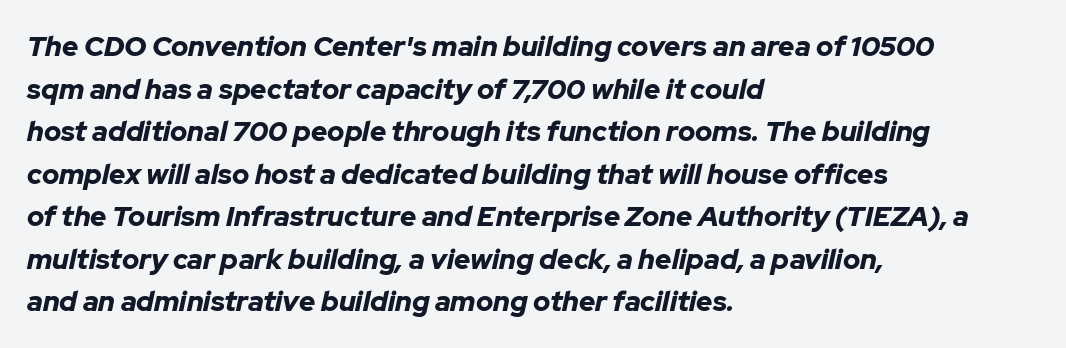
Q: Is the text bold? A: Yes.
Q: Is the text italic (slanted)? A: Yes, it leans right by about 12 degrees.
Q: Is the text underlined? A: No.
Q: How is the paragraph aligned? A: Left-aligned.
Q: Is the spacing between letters normal or unusually wide? A: Normal.
Q: Is the spacing between lines tight, normal or loose? A: Normal.
Q: Width (condensed, normal, or wide)? A: Normal.
Q: Stroke contrast? A: Low.
Q: x-height? A: Medium.
Q: Monospaced? A: No.
